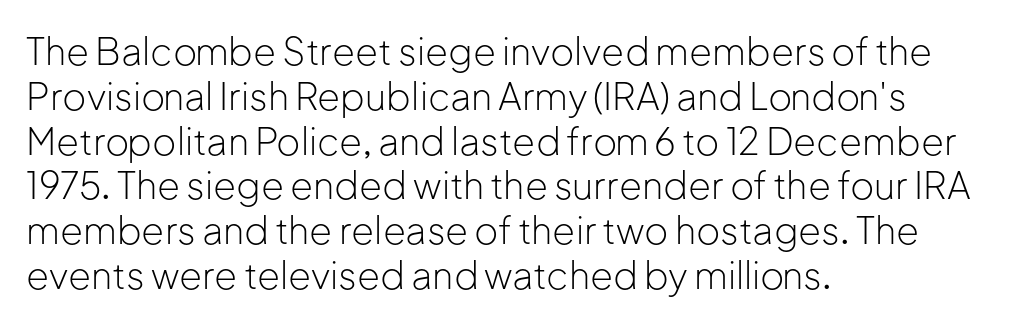
Q: Is the text bold? A: No.
Q: Is the text italic (slanted)? A: No, it is upright.
Q: Is the typeface a serif or a sans-serif typeface? A: Sans-serif.
Q: Is the text underlined? A: No.
Q: How is the paragraph aligned? A: Left-aligned.
Q: Is the spacing between letters normal or unusually wide? A: Normal.
Q: Width (condensed, normal, or wide)? A: Normal.
Q: Stroke contrast? A: Low.
Q: x-height? A: Medium.
Q: Monospaced? A: No.
